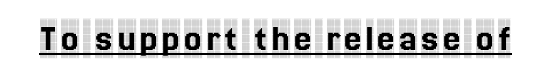
The image shows 39 px condensed serif type, upright; set underlined; a large x-height.
